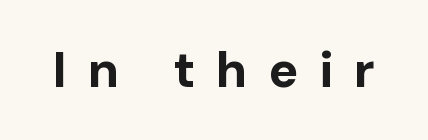
Q: Is the text bold? A: Yes.
Q: Is the text italic (slanted)? A: No, it is upright.
Q: Is the typeface a serif or a sans-serif typeface? A: Sans-serif.
Q: Is the text underlined? A: No.
Q: Is the spacing between letters normal or unusually wide? A: Unusually wide.
Q: Width (condensed, normal, or wide)? A: Normal.
Q: Stroke contrast? A: Low.
Q: x-height? A: Medium.
Q: Monospaced? A: No.
